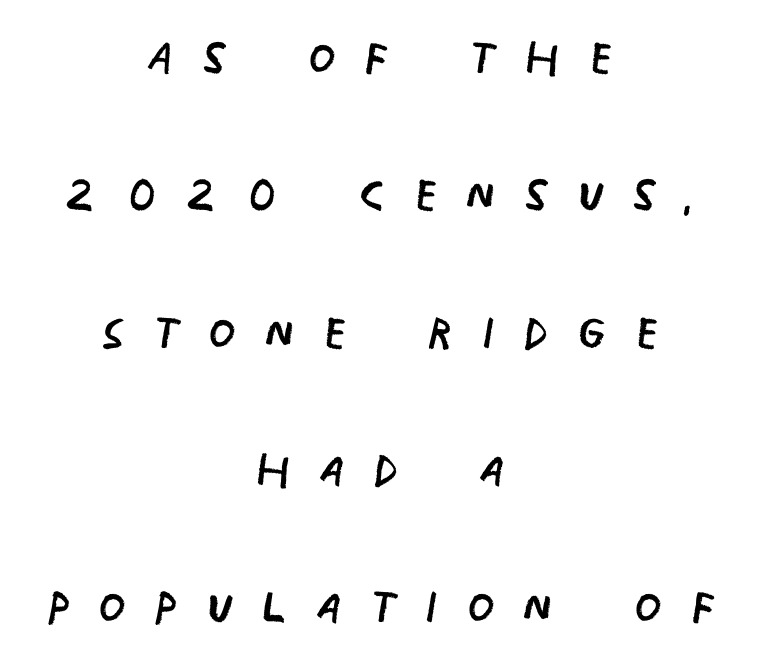
Q: Is the text bold? A: No.
Q: Is the typeface a serif or a sans-serif typeface? A: Sans-serif.
Q: Is the text underlined? A: No.
Q: How is the paragraph aligned? A: Centered.
Q: Is the spacing between letters normal or unusually wide? A: Unusually wide.
Q: Is the spacing between lines tight, normal or loose? A: Loose.
Q: Width (condensed, normal, or wide)? A: Condensed.
Q: Stroke contrast? A: Low.
Q: x-height? A: Large.
Q: Monospaced? A: No.
